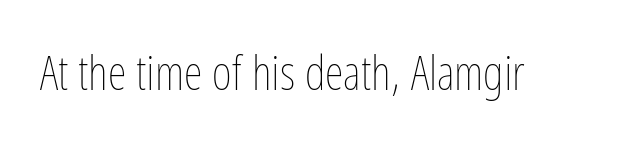
{"italic": "no", "bold": "no", "weight": "thin", "width": "condensed", "stroke_contrast": "low", "x_height": "medium", "monospaced": "no", "underline": "no", "letter_spacing": "normal", "letter_spacing_em": 0.0, "glyph_px": 48}
